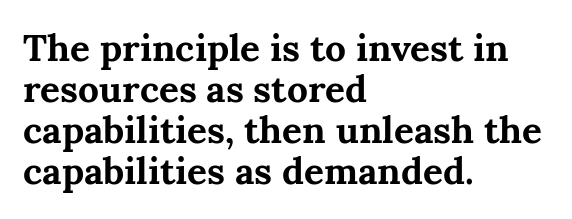
The image shows 37 px bold serif type, upright; set left-aligned, tight line spacing (1.11x), normal letter spacing, not underlined; medium stroke contrast and a medium x-height.
